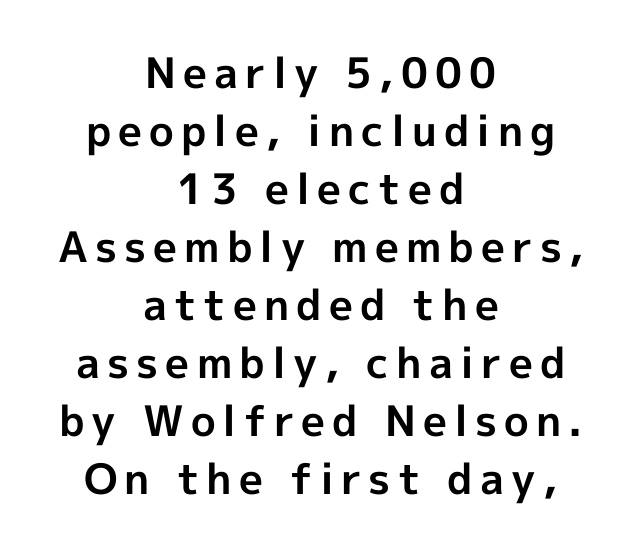
The image shows 42 px bold sans-serif type, upright; set centered, normal line spacing (1.38x), not underlined; a medium x-height.
